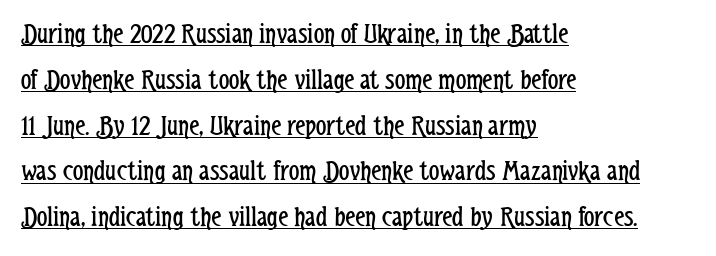
{"serif": "no", "italic": "no", "bold": "no", "weight": "regular", "width": "condensed", "stroke_contrast": "low", "x_height": "medium", "monospaced": "no", "underline": "yes", "align": "left", "line_spacing": "normal", "line_spacing_ratio": 1.58, "letter_spacing": "normal", "letter_spacing_em": 0.0, "glyph_px": 29}
